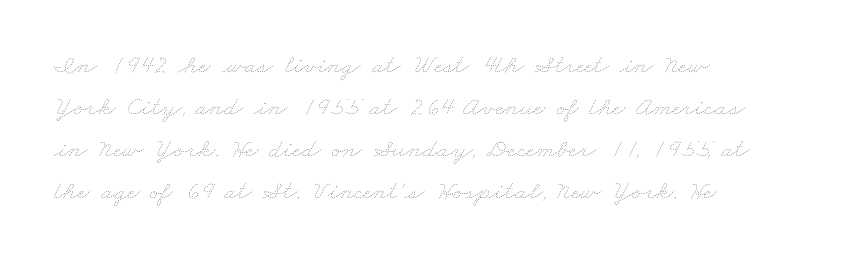
The compositor pushed each line to the left boundary. Summary of vertical rhythm: regular, with standard interline spacing. Honestly, there is no underline to notice here at all. Heft: none added — not bold.
